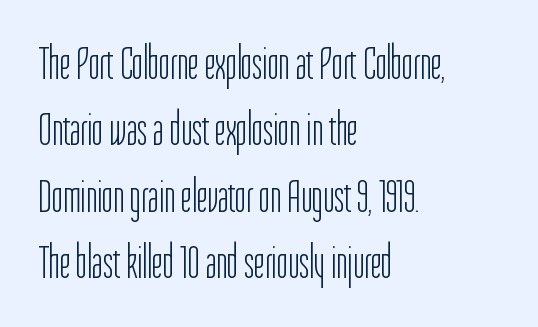
{"serif": "no", "italic": "no", "bold": "no", "weight": "light", "width": "condensed", "stroke_contrast": "low", "x_height": "medium", "monospaced": "no", "underline": "no", "align": "left", "line_spacing": "normal", "line_spacing_ratio": 1.41, "letter_spacing": "normal", "letter_spacing_em": 0.0, "glyph_px": 47}
